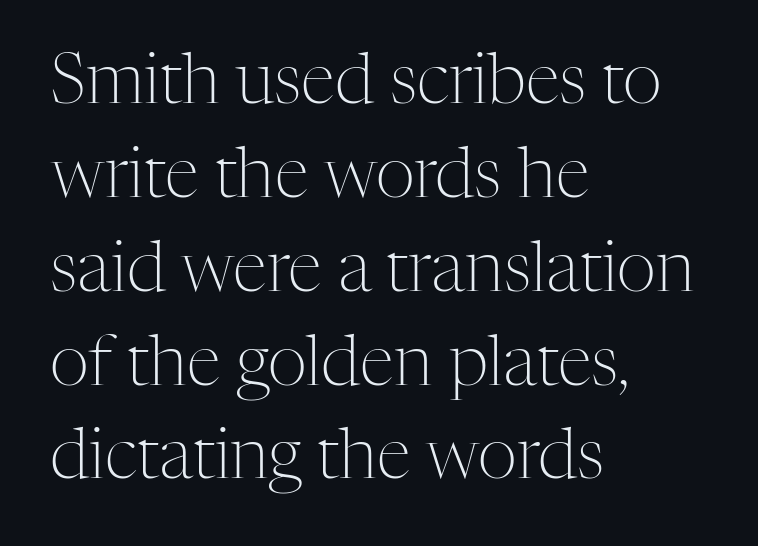
Q: Is the text bold? A: No.
Q: Is the text italic (slanted)? A: No, it is upright.
Q: Is the typeface a serif or a sans-serif typeface? A: Serif.
Q: Is the text underlined? A: No.
Q: How is the paragraph aligned? A: Left-aligned.
Q: Is the spacing between letters normal or unusually wide? A: Normal.
Q: Is the spacing between lines tight, normal or loose? A: Normal.
Q: Width (condensed, normal, or wide)? A: Normal.
Q: Stroke contrast? A: Medium.
Q: x-height? A: Medium.
Q: Monospaced? A: No.
